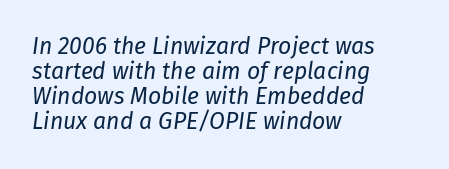
{"italic": "yes", "lean": "right", "slant_degrees": 8, "bold": "no", "underline": "no", "align": "left", "line_spacing": "tight", "line_spacing_ratio": 1.09, "letter_spacing": "normal", "letter_spacing_em": 0.0, "glyph_px": 23}
